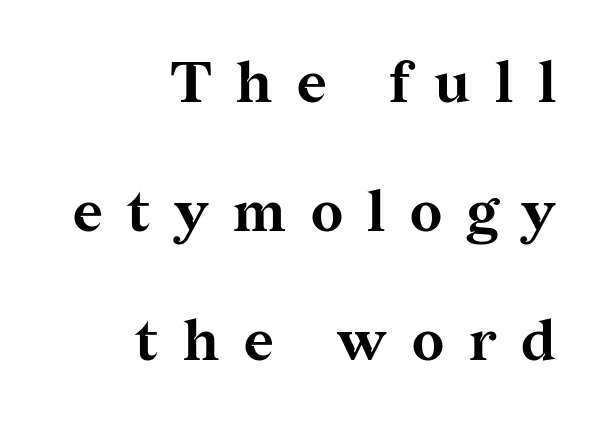
The image shows 57 px bold serif type, upright; set right-aligned, loose line spacing (2.26x), unusually wide letter spacing (+0.43 em), not underlined; medium stroke contrast and a medium x-height.
